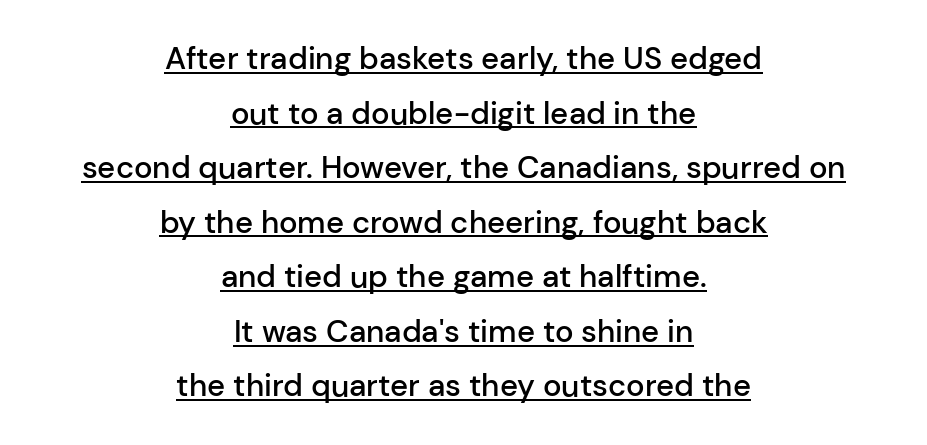
The image shows 31 px semibold sans-serif type, upright; set centered, line spacing 1.76x, normal letter spacing, underlined; low stroke contrast and a medium x-height.
